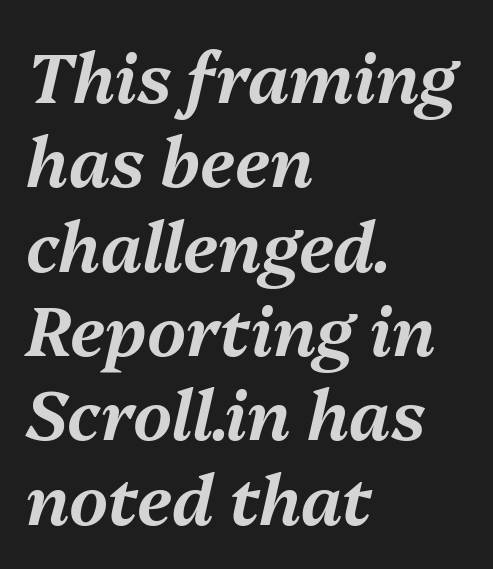
The image shows 68 px text type, italic (leaning right); set left-aligned, line spacing 1.24x, normal letter spacing, not underlined; medium stroke contrast and a medium x-height.
